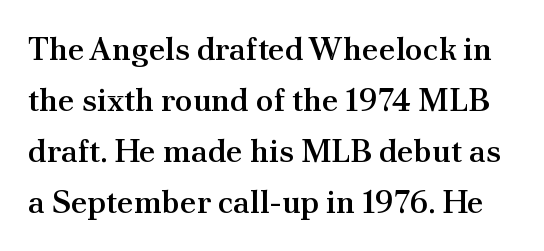
{"serif": "yes", "italic": "no", "bold": "semi", "weight": "semibold", "width": "normal", "stroke_contrast": "medium", "x_height": "small", "monospaced": "no", "underline": "no", "line_spacing": "normal", "line_spacing_ratio": 1.59, "letter_spacing": "normal", "letter_spacing_em": 0.0, "glyph_px": 32}
